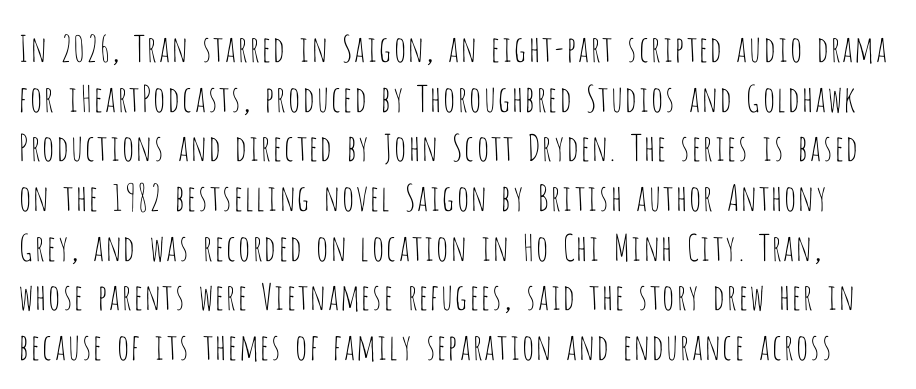
The gap between lines stays unmarked. Honestly, the row spacing looks completely unremarkable. Note: no serifs on the glyphs. Spacing verdict: proportional, widths tailored to each character. The letterforms sit shoulder to shoulder at normal distance.
